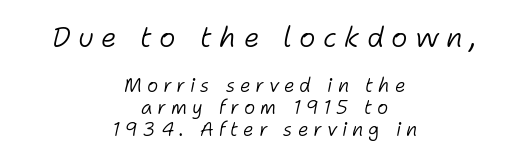
The image shows 28 px light type, italic (leaning right); set centered, tight line spacing (1.14x), unusually wide letter spacing (+0.26 em), not underlined; the first (top) block is 1.47x larger; low stroke contrast and a medium x-height.
